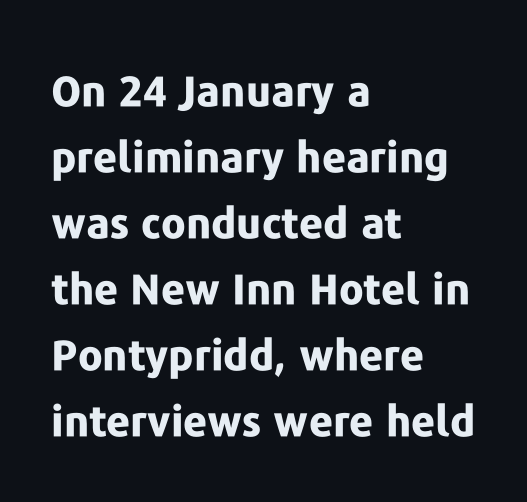
The glyphs are unaccompanied by any horizontal stroke below them. Look at the bottom of the vertical strokes: they stop flat, with no serifs. Italic? Not at all — the glyphs are vertical. How are the letters spaced? Ordinarily, with no added tracking. These words are printed bold, with thick strokes throughout.
